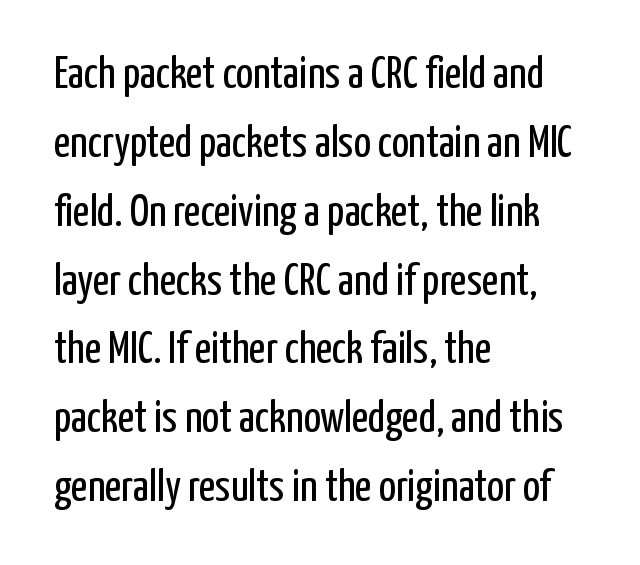
{"serif": "no", "italic": "no", "bold": "no", "weight": "regular", "width": "condensed", "stroke_contrast": "low", "x_height": "medium", "monospaced": "no", "underline": "no", "align": "left", "line_spacing": "normal", "line_spacing_ratio": 1.53, "letter_spacing": "normal", "letter_spacing_em": 0.0, "glyph_px": 45}
